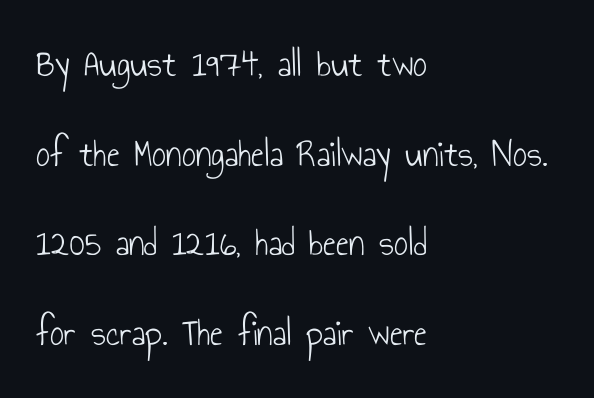
The rendering uses a large line-height, opening up the rows. Is this a fixed-width face? No — the glyphs have proportional, varying widths. Compared with typical body copy, the letter spacing here is the same. This rendering employs a face without finishing strokes, i.e., a sans-serif. Is the type heavy? It reads as light-to-regular instead. Where is the straight margin? On the left.
